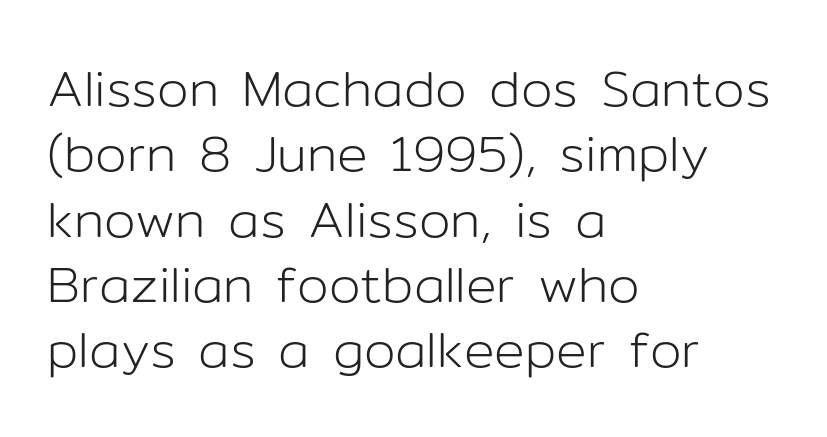
The image shows 51 px light sans-serif type, upright; set left-aligned, normal line spacing (1.28x), normal letter spacing, not underlined; low stroke contrast and a medium x-height.
